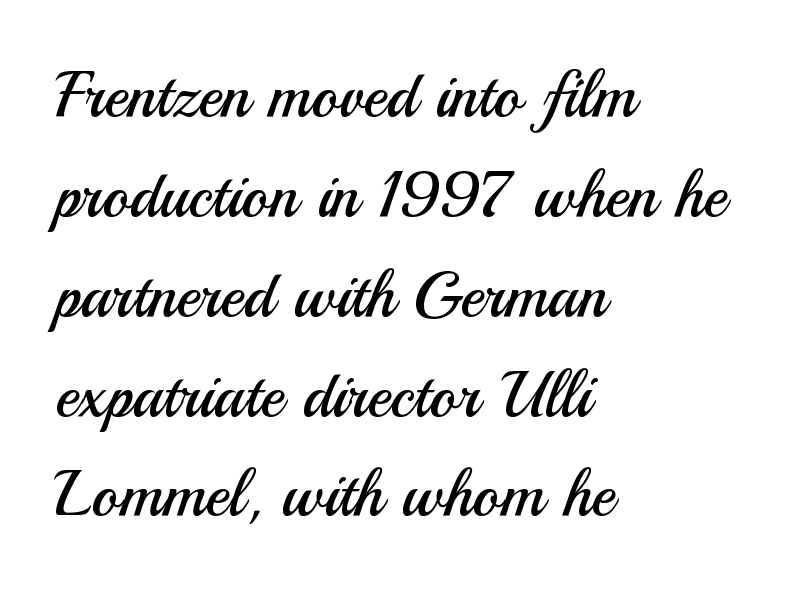
Q: Is the text bold? A: No.
Q: Is the text italic (slanted)? A: Yes.
Q: Is the typeface a serif or a sans-serif typeface? A: Sans-serif.
Q: Is the text underlined? A: No.
Q: How is the paragraph aligned? A: Left-aligned.
Q: Is the spacing between letters normal or unusually wide? A: Normal.
Q: Is the spacing between lines tight, normal or loose? A: Normal.
Q: Width (condensed, normal, or wide)? A: Normal.
Q: Stroke contrast? A: Medium.
Q: x-height? A: Small.
Q: Monospaced? A: No.
